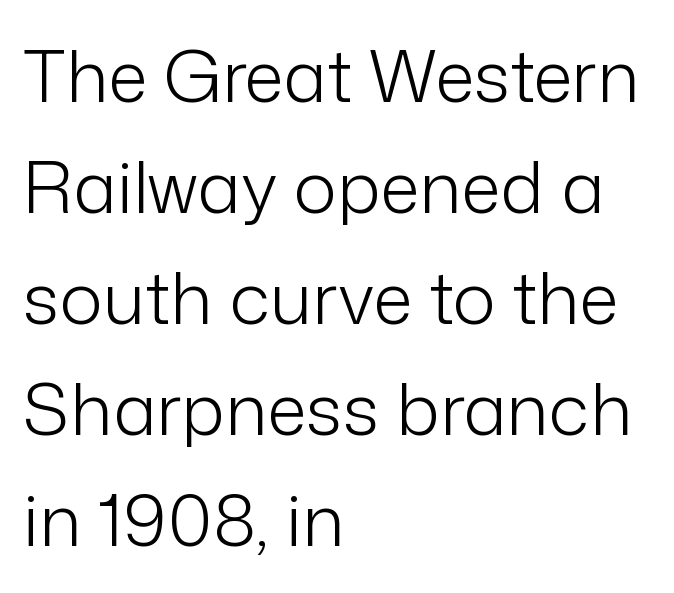
The image shows 72 px light sans-serif type, upright; set left-aligned, normal line spacing (1.54x), normal letter spacing, not underlined; low stroke contrast and a medium x-height.
